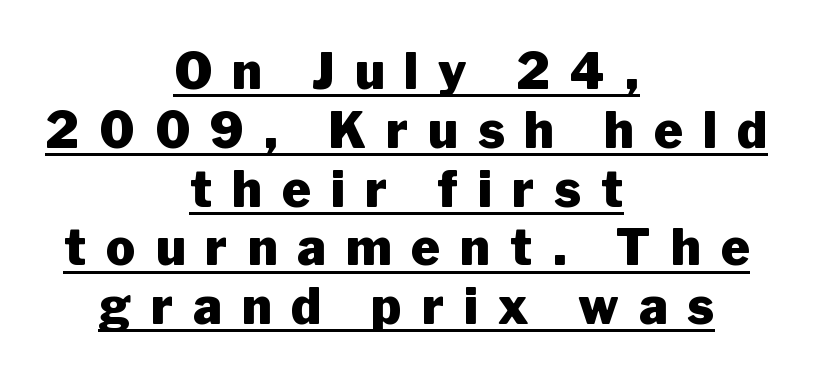
{"serif": "no", "italic": "no", "bold": "yes", "weight": "heavy", "width": "normal", "stroke_contrast": "low", "x_height": "medium", "monospaced": "no", "underline": "yes", "align": "center", "line_spacing_ratio": 1.2, "letter_spacing": "wide", "letter_spacing_em": 0.41, "glyph_px": 49}
